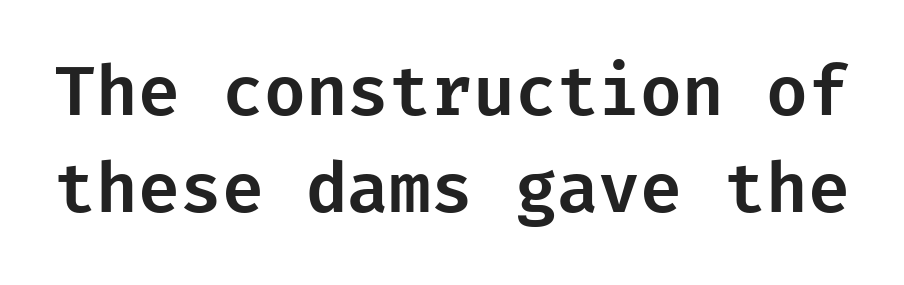
Q: Is the text italic (slanted)? A: No, it is upright.
Q: Is the typeface a serif or a sans-serif typeface? A: Sans-serif.
Q: Is the text underlined? A: No.
Q: Is the spacing between letters normal or unusually wide? A: Normal.
Q: Is the spacing between lines tight, normal or loose? A: Normal.
Q: Width (condensed, normal, or wide)? A: Normal.
Q: Stroke contrast? A: Low.
Q: x-height? A: Medium.
